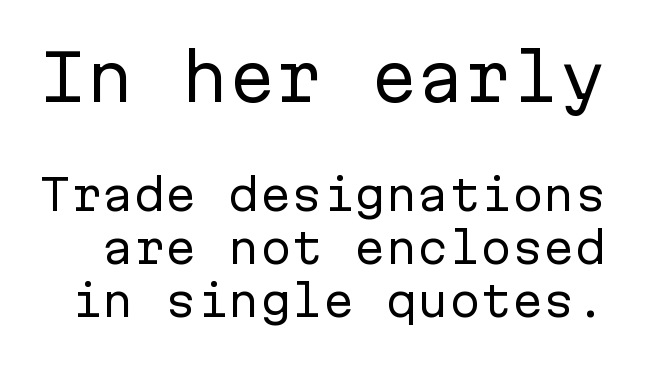
{"serif": "no", "italic": "no", "bold": "no", "weight": "regular", "width": "normal", "stroke_contrast": "low", "x_height": "medium", "monospaced": "yes", "underline": "no", "line_spacing": "normal", "line_spacing_ratio": 1.26, "letter_spacing": "normal", "letter_spacing_em": 0.0, "larger_block": "first", "size_ratio": 1.5, "glyph_px": 63}
